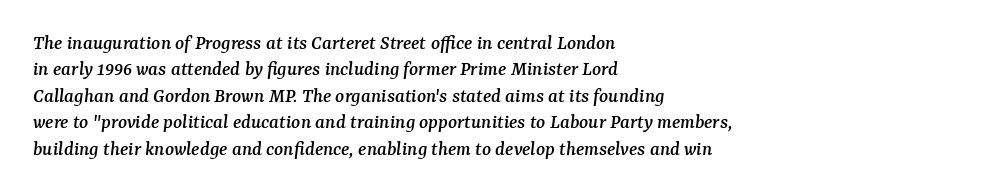
The image shows 21 px text type, italic (leaning right); set left-aligned, normal line spacing (1.26x), normal letter spacing, not underlined.
